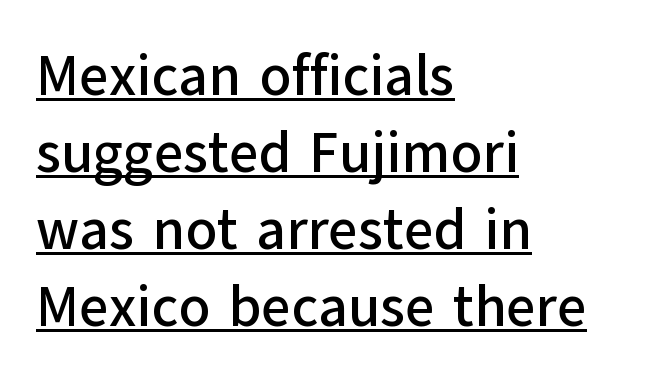
The image shows 57 px sans-serif type, upright; set left-aligned, normal line spacing (1.35x), normal letter spacing, underlined; low stroke contrast and a medium x-height.
